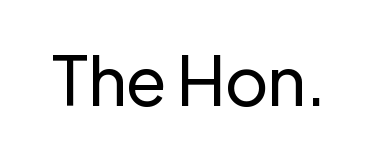
Q: Is the text bold? A: No.
Q: Is the text italic (slanted)? A: No, it is upright.
Q: Is the typeface a serif or a sans-serif typeface? A: Sans-serif.
Q: Is the text underlined? A: No.
Q: Is the spacing between letters normal or unusually wide? A: Normal.
Q: Width (condensed, normal, or wide)? A: Normal.
Q: Stroke contrast? A: Low.
Q: x-height? A: Medium.
Q: Monospaced? A: No.
